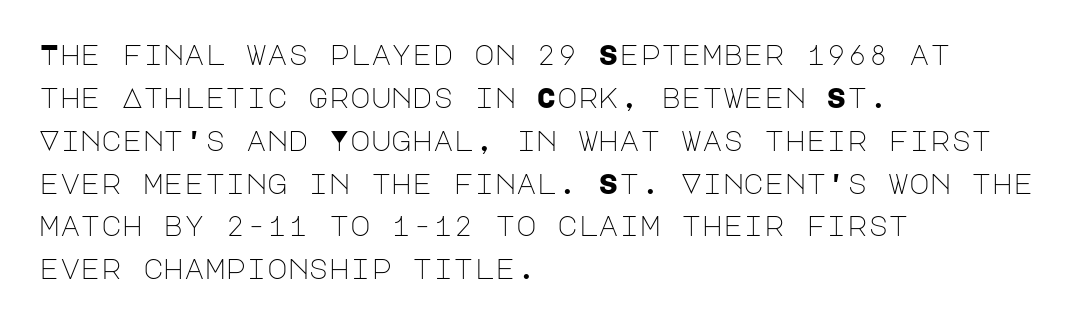
Normally led — the rows are evenly, conventionally spaced. You could call the tracking neutral — neither tight nor loose. Letters have the restrained weight of plain body copy at most. The specimen omits any rule beneath the text block's lines. The letters stand upright; this is a roman face. Line starts are locked; line ends wander.
